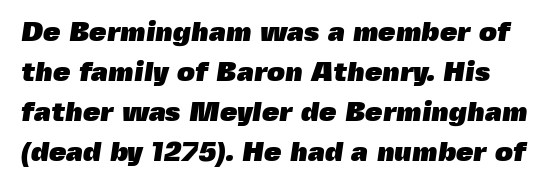
Q: Is the text bold? A: Yes.
Q: Is the typeface a serif or a sans-serif typeface? A: Sans-serif.
Q: Is the text underlined? A: No.
Q: Is the spacing between letters normal or unusually wide? A: Normal.
Q: Is the spacing between lines tight, normal or loose? A: Normal.
Q: Width (condensed, normal, or wide)? A: Normal.
Q: x-height? A: Medium.
Q: Monospaced? A: No.
